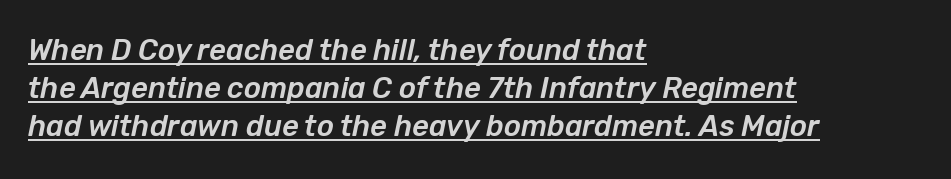
The image shows 29 px text type, italic (leaning right); set left-aligned, normal line spacing (1.31x), normal letter spacing, underlined; low stroke contrast and a medium x-height.
